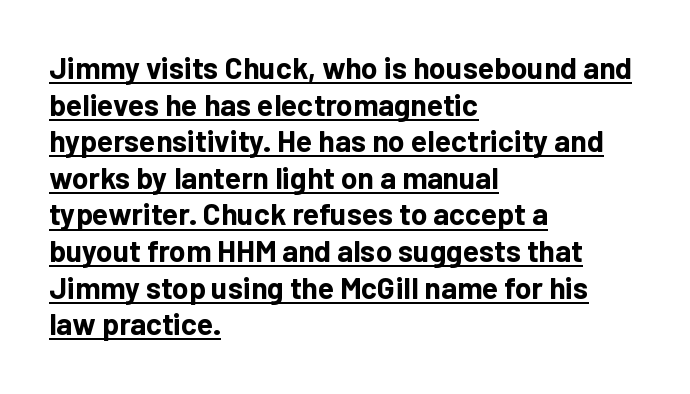
Q: Is the text bold? A: Yes.
Q: Is the text italic (slanted)? A: No, it is upright.
Q: Is the typeface a serif or a sans-serif typeface? A: Sans-serif.
Q: Is the text underlined? A: Yes.
Q: How is the paragraph aligned? A: Left-aligned.
Q: Is the spacing between letters normal or unusually wide? A: Normal.
Q: Width (condensed, normal, or wide)? A: Normal.
Q: Stroke contrast? A: Low.
Q: x-height? A: Medium.
Q: Monospaced? A: No.
